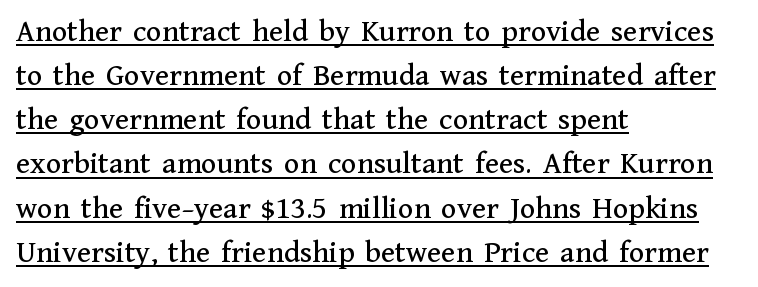
Q: Is the text italic (slanted)? A: No, it is upright.
Q: Is the typeface a serif or a sans-serif typeface? A: Serif.
Q: Is the text underlined? A: Yes.
Q: How is the paragraph aligned? A: Left-aligned.
Q: Is the spacing between letters normal or unusually wide? A: Normal.
Q: Is the spacing between lines tight, normal or loose? A: Normal.
Q: Width (condensed, normal, or wide)? A: Normal.
Q: Stroke contrast? A: Medium.
Q: x-height? A: Medium.
Q: Monospaced? A: No.
